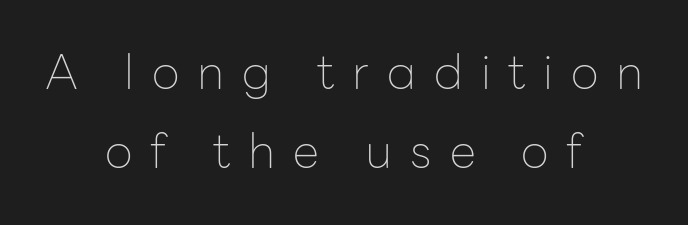
The image shows 48 px thin sans-serif type, upright; set centered, normal line spacing (1.65x), unusually wide letter spacing (+0.37 em), not underlined; low stroke contrast and a medium x-height.
